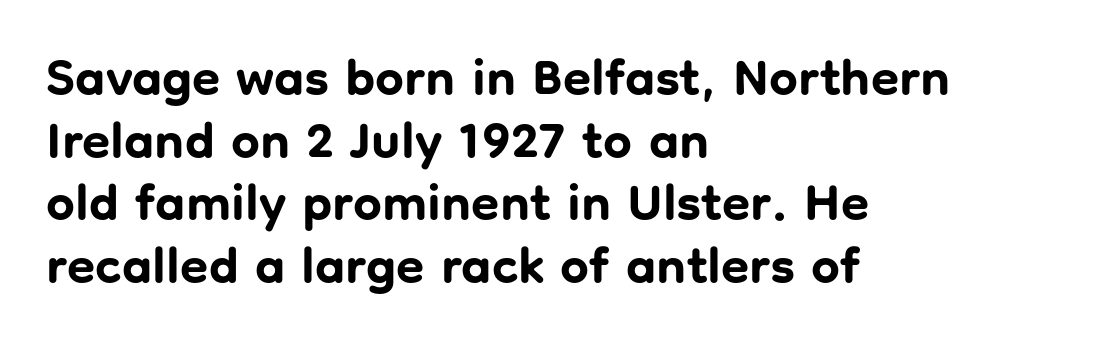
Summary of weight: heavy, a full bold. Check where the strokes stop: nothing finishes them off — pure sans. Letter spacing: default. Each line starts at the same left margin while the right side varies. Nope, not italic — everything's standing straight. These lines are rendered in a variable-pitch font.
